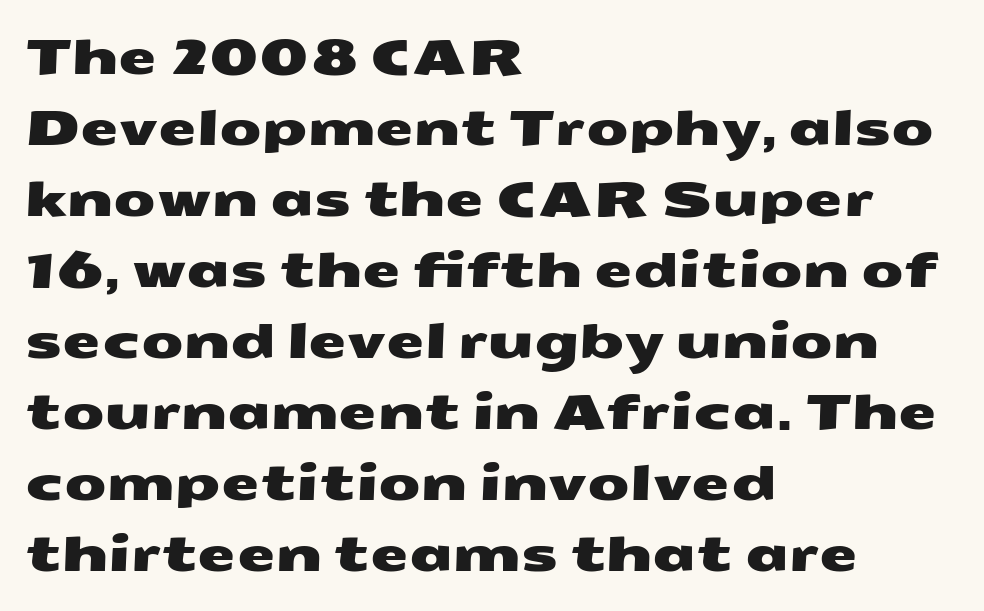
{"serif": "no", "width": "wide", "stroke_contrast": "medium", "x_height": "medium", "monospaced": "no", "underline": "no", "align": "left", "line_spacing": "normal", "line_spacing_ratio": 1.45, "letter_spacing": "normal", "letter_spacing_em": 0.0, "glyph_px": 49}
